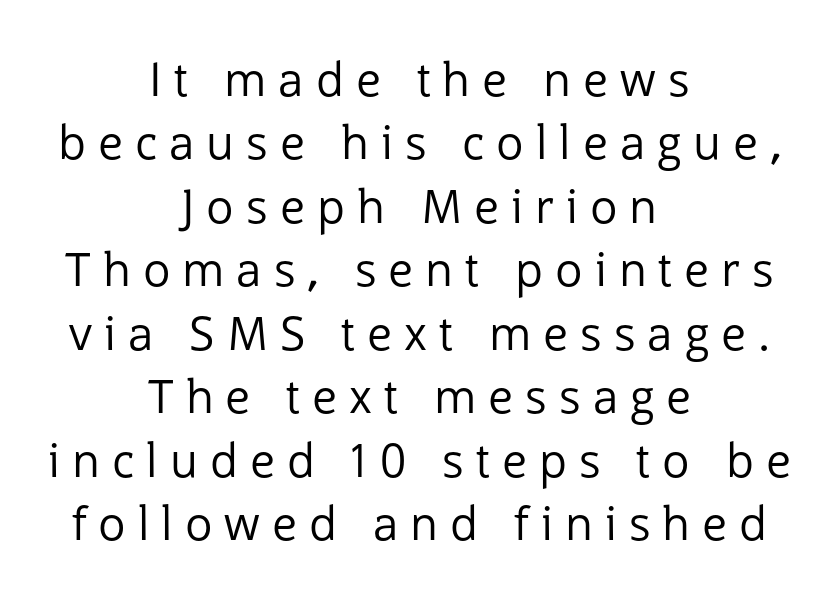
The image shows 46 px regular-weight sans-serif type, upright; set centered, normal line spacing (1.38x), unusually wide letter spacing (+0.26 em), not underlined; low stroke contrast and a medium x-height.
